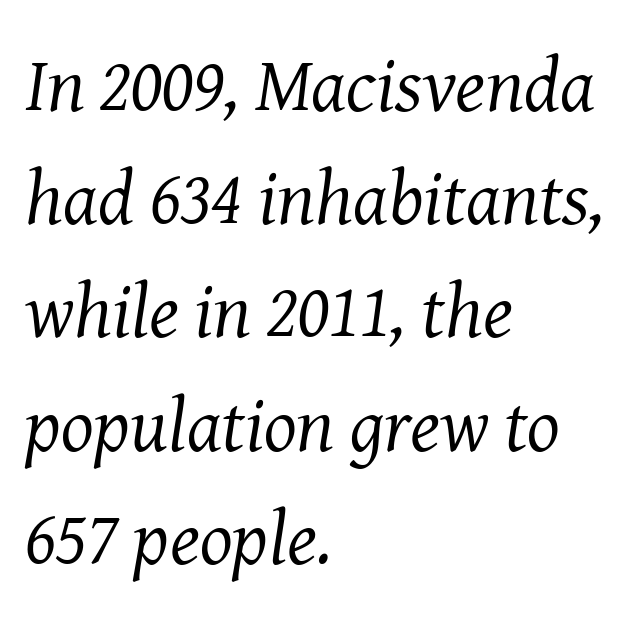
The image shows 77 px regular-weight serif type, italic (leaning right); set left-aligned, normal line spacing (1.47x), normal letter spacing, not underlined; medium stroke contrast and a medium x-height.
